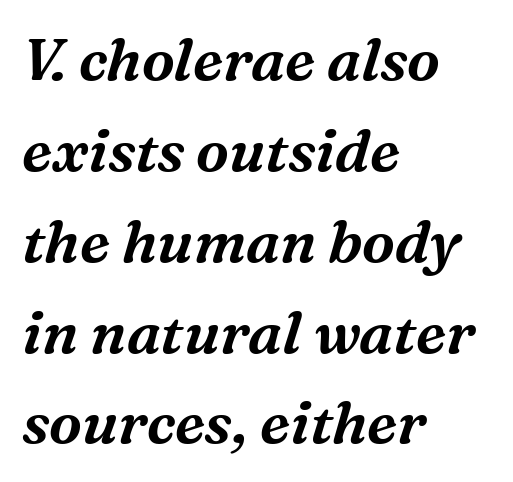
{"serif": "yes", "italic": "yes", "lean": "right", "slant_degrees": 16, "width": "normal", "stroke_contrast": "medium", "x_height": "medium", "monospaced": "no", "underline": "no", "align": "left", "line_spacing": "normal", "line_spacing_ratio": 1.54, "letter_spacing": "normal", "letter_spacing_em": 0.0, "glyph_px": 59}
